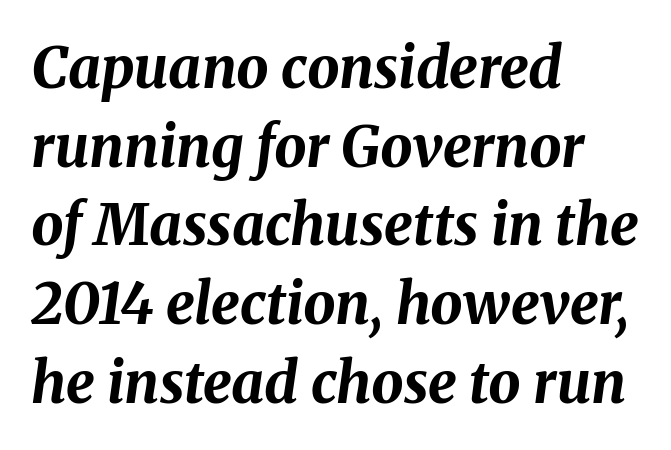
{"italic": "yes", "lean": "right", "slant_degrees": 8, "bold": "yes", "weight": "bold", "width": "normal", "stroke_contrast": "medium", "x_height": "medium", "monospaced": "no", "underline": "no", "align": "left", "line_spacing": "normal", "line_spacing_ratio": 1.38, "letter_spacing": "normal", "letter_spacing_em": 0.0, "glyph_px": 57}
